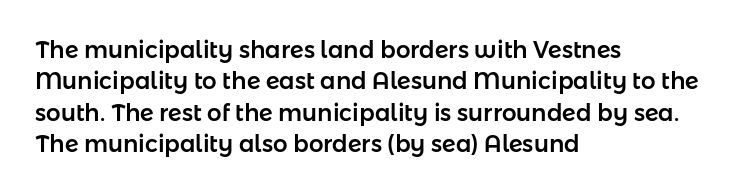
The image shows 23 px text type, upright; set left-aligned, normal line spacing (1.36x), normal letter spacing, not underlined.
